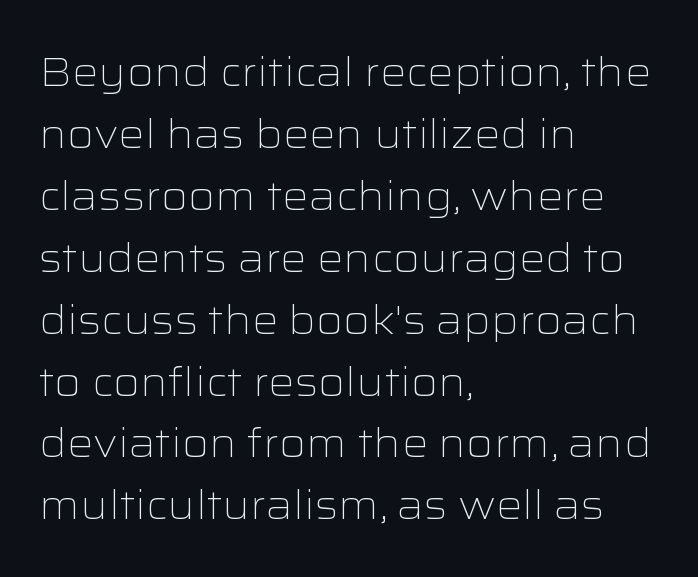
The image shows 41 px light, wide sans-serif type, upright; set left-aligned, normal line spacing (1.51x), normal letter spacing, not underlined; low stroke contrast and a medium x-height.
